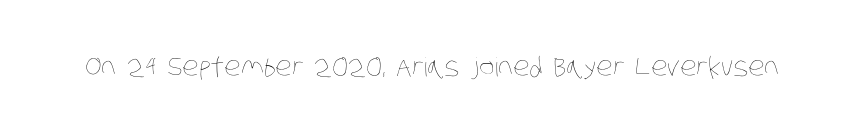
{"bold": "no", "underline": "no", "letter_spacing": "normal", "letter_spacing_em": 0.0, "glyph_px": 26}
